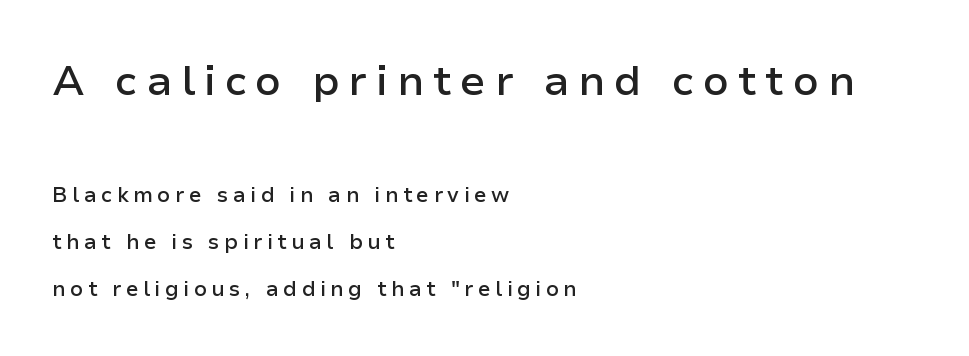
Clear beneath every line of the passage. Loosely led — the rows are spread out. The ragged edge is on the right, which tells us the setting is flush left. You could only call the tracking loose — the letters float apart. Posture: upright roman. The earlier block is typeset at a bigger size than the later block.
